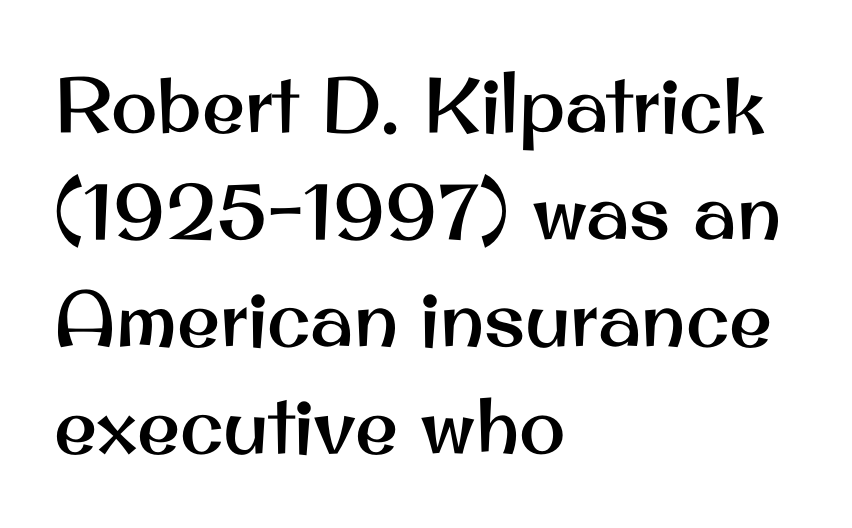
The image shows 78 px sans-serif type, upright; set left-aligned, normal line spacing (1.37x), normal letter spacing, not underlined; medium stroke contrast and a small x-height.
